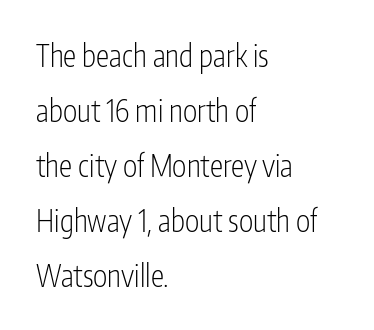
{"serif": "no", "italic": "no", "bold": "no", "weight": "light", "width": "condensed", "stroke_contrast": "low", "x_height": "medium", "monospaced": "no", "underline": "no", "align": "left", "line_spacing_ratio": 1.83, "letter_spacing": "normal", "letter_spacing_em": 0.0, "glyph_px": 30}
